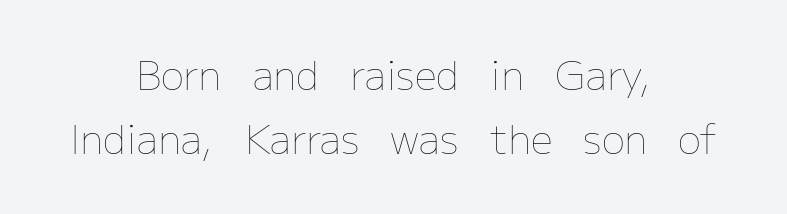
Q: Is the text bold? A: No.
Q: Is the text italic (slanted)? A: No, it is upright.
Q: Is the text underlined? A: No.
Q: How is the paragraph aligned? A: Centered.
Q: Is the spacing between letters normal or unusually wide? A: Normal.
Q: Is the spacing between lines tight, normal or loose? A: Normal.
Q: Width (condensed, normal, or wide)? A: Normal.
Q: Stroke contrast? A: Low.
Q: x-height? A: Medium.
Q: Monospaced? A: No.
